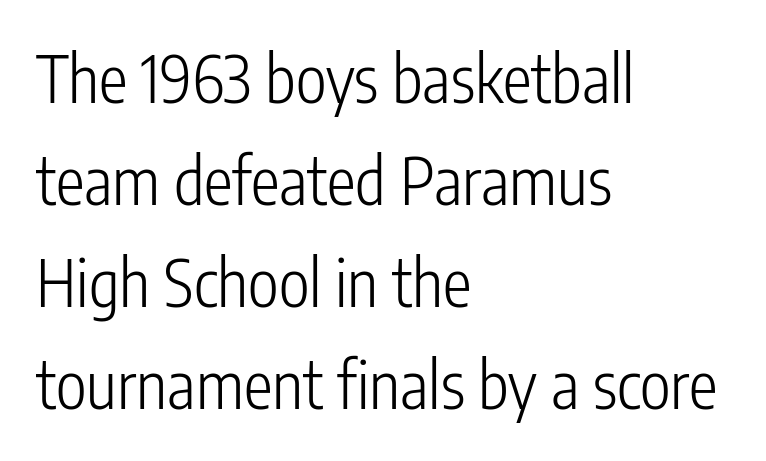
Q: Is the text bold? A: No.
Q: Is the text italic (slanted)? A: No, it is upright.
Q: Is the typeface a serif or a sans-serif typeface? A: Sans-serif.
Q: Is the text underlined? A: No.
Q: How is the paragraph aligned? A: Left-aligned.
Q: Is the spacing between letters normal or unusually wide? A: Normal.
Q: Is the spacing between lines tight, normal or loose? A: Normal.
Q: Width (condensed, normal, or wide)? A: Condensed.
Q: Stroke contrast? A: Low.
Q: x-height? A: Medium.
Q: Monospaced? A: No.
